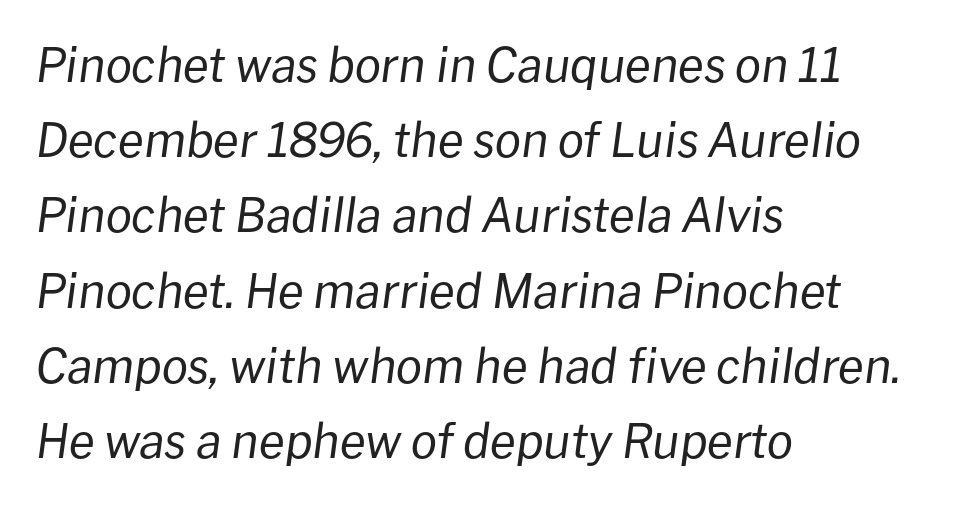
The image shows 47 px regular-weight type, italic (leaning right); set left-aligned, normal line spacing (1.6x), normal letter spacing, not underlined; low stroke contrast and a medium x-height.
